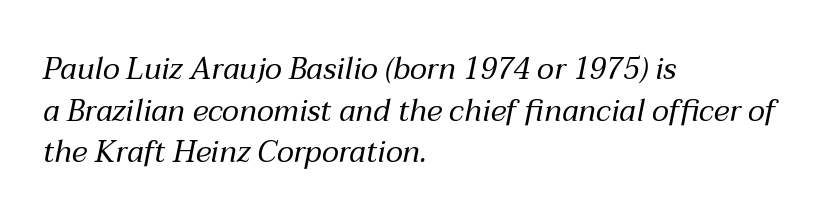
The image shows 30 px regular-weight type, italic (leaning right); set left-aligned, normal line spacing (1.39x), normal letter spacing, not underlined; medium stroke contrast and a medium x-height.
